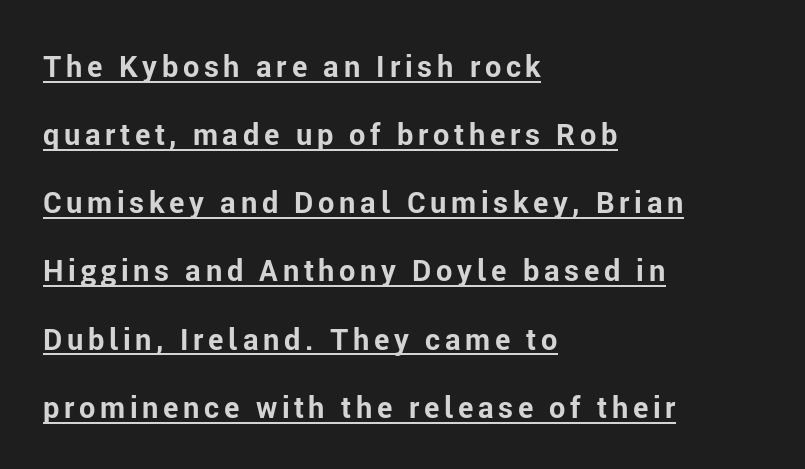
Q: Is the text bold? A: Yes.
Q: Is the text italic (slanted)? A: No, it is upright.
Q: Is the typeface a serif or a sans-serif typeface? A: Sans-serif.
Q: Is the text underlined? A: Yes.
Q: How is the paragraph aligned? A: Left-aligned.
Q: Is the spacing between lines tight, normal or loose? A: Loose.
Q: Width (condensed, normal, or wide)? A: Normal.
Q: Stroke contrast? A: Low.
Q: x-height? A: Medium.
Q: Monospaced? A: No.
